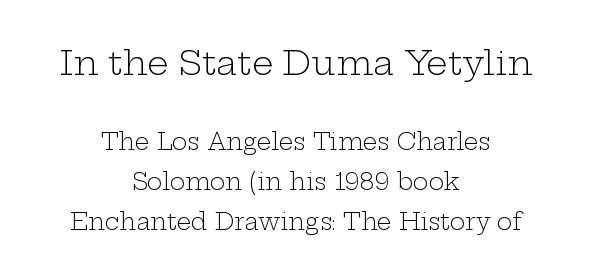
{"serif": "yes", "italic": "no", "bold": "no", "weight": "light", "width": "wide", "stroke_contrast": "low", "x_height": "medium", "monospaced": "no", "underline": "no", "align": "center", "line_spacing_ratio": 1.73, "letter_spacing": "normal", "letter_spacing_em": 0.0, "larger_block": "first", "size_ratio": 1.48, "glyph_px": 34}
